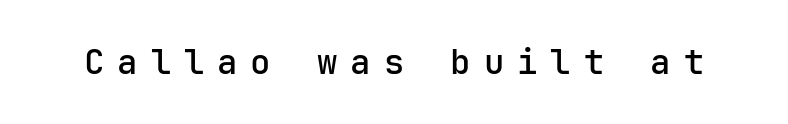
Q: Is the text italic (slanted)? A: No, it is upright.
Q: Is the typeface a serif or a sans-serif typeface? A: Sans-serif.
Q: Is the text underlined? A: No.
Q: Is the spacing between letters normal or unusually wide? A: Unusually wide.
Q: Width (condensed, normal, or wide)? A: Normal.
Q: Stroke contrast? A: Low.
Q: x-height? A: Medium.
Q: Monospaced? A: Yes.
